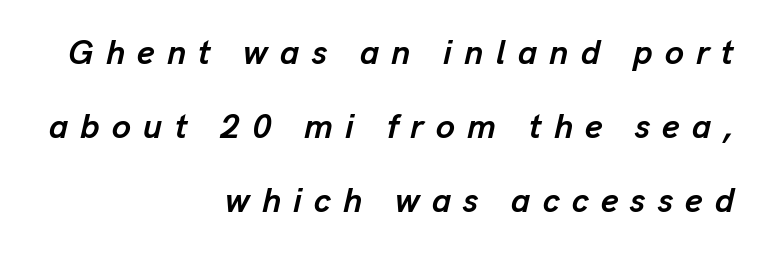
The image shows 34 px semibold type, italic (leaning right); set right-aligned, loose line spacing (2.17x), unusually wide letter spacing (+0.36 em), not underlined; low stroke contrast and a medium x-height.
